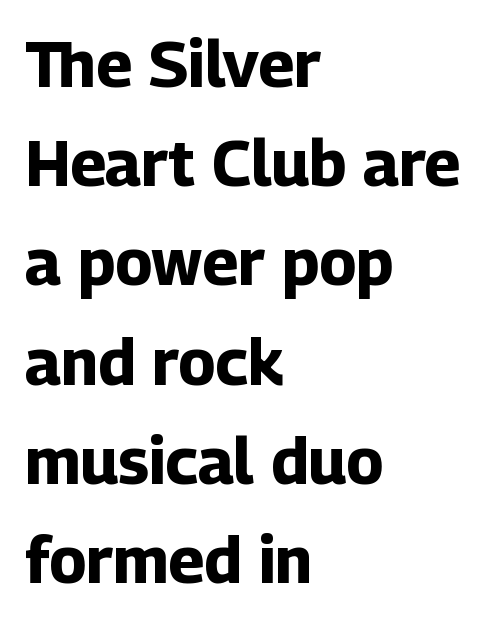
{"serif": "no", "italic": "no", "bold": "yes", "weight": "bold", "width": "normal", "stroke_contrast": "low", "x_height": "medium", "monospaced": "no", "underline": "no", "align": "left", "line_spacing": "normal", "line_spacing_ratio": 1.55, "letter_spacing": "normal", "letter_spacing_em": 0.0, "glyph_px": 64}
